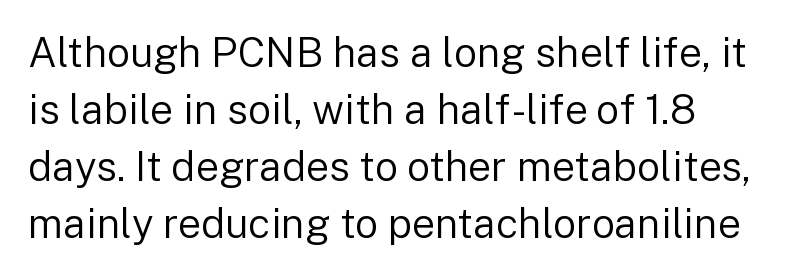
The image shows 41 px regular-weight sans-serif type, upright; set left-aligned, normal line spacing (1.39x), normal letter spacing, not underlined; low stroke contrast and a medium x-height.
